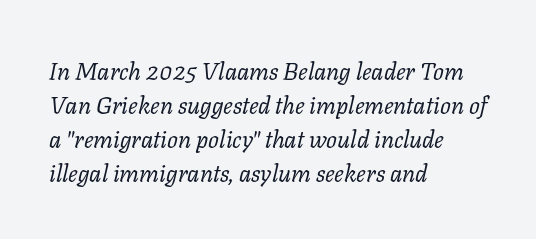
A clean baseline with only descenders dipping below it. Italic? Definitely — the glyphs are oblique. Caption: multi-line text, flush left, ragged right. A quiet, ordinary-to-light weight characterises the typeface.
